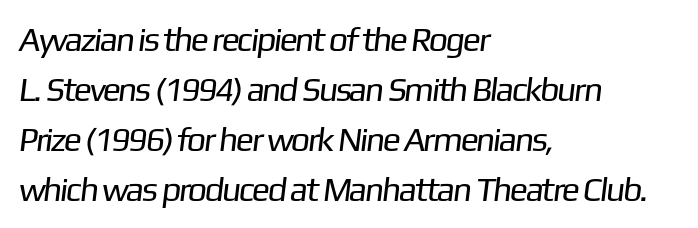
{"serif": "no", "bold": "no", "weight": "regular", "width": "normal", "stroke_contrast": "low", "x_height": "medium", "monospaced": "no", "underline": "no", "align": "left", "line_spacing": "normal", "line_spacing_ratio": 1.47, "letter_spacing": "normal", "letter_spacing_em": 0.0, "glyph_px": 34}
